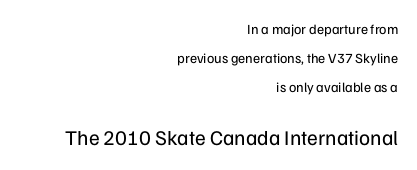
Plain, unruled lines of type. Does extra space separate the letters? No, they use regular spacing. Italic: no, the glyphs are upright roman. Larger block? The one below; the one above is distinctly smaller. The passage shown stacks its lines with a broad gap. This reads as an unemphasized weight, regular at the heaviest.
